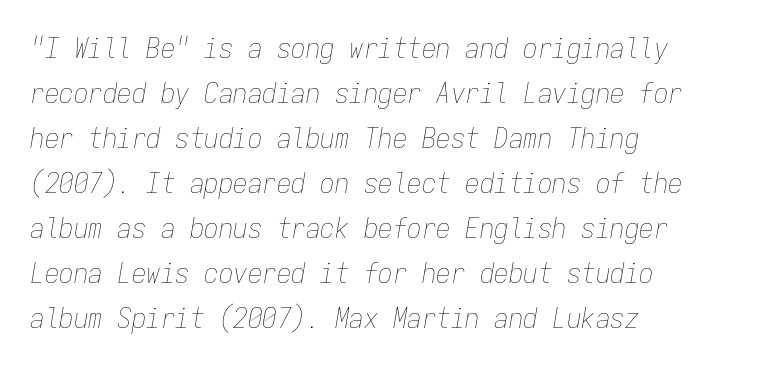
{"italic": "yes", "lean": "right", "slant_degrees": 9, "bold": "no", "weight": "thin", "width": "condensed", "stroke_contrast": "low", "x_height": "medium", "monospaced": "yes", "underline": "no", "align": "left", "line_spacing": "normal", "line_spacing_ratio": 1.55, "letter_spacing": "normal", "letter_spacing_em": 0.0, "glyph_px": 29}
